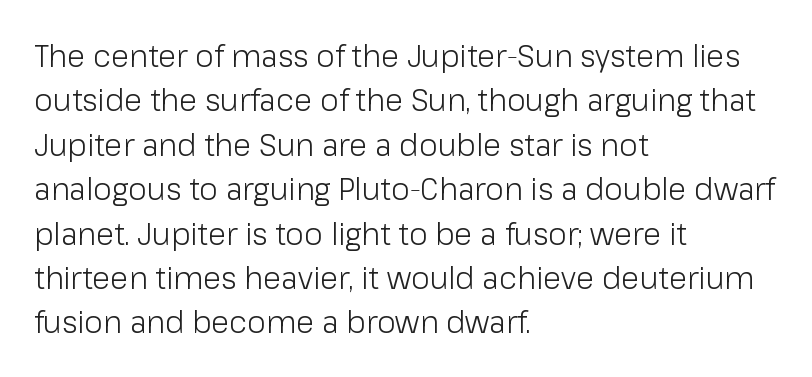
{"serif": "no", "italic": "no", "bold": "no", "weight": "light", "width": "normal", "stroke_contrast": "low", "x_height": "medium", "monospaced": "no", "underline": "no", "align": "left", "line_spacing": "normal", "line_spacing_ratio": 1.48, "letter_spacing": "normal", "letter_spacing_em": 0.0, "glyph_px": 30}
